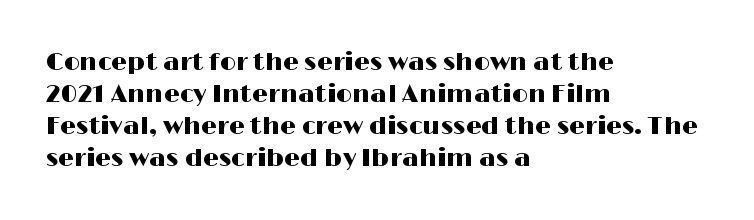
Q: Is the text italic (slanted)? A: No, it is upright.
Q: Is the text underlined? A: No.
Q: How is the paragraph aligned? A: Left-aligned.
Q: Is the spacing between letters normal or unusually wide? A: Normal.
Q: Is the spacing between lines tight, normal or loose? A: Normal.
